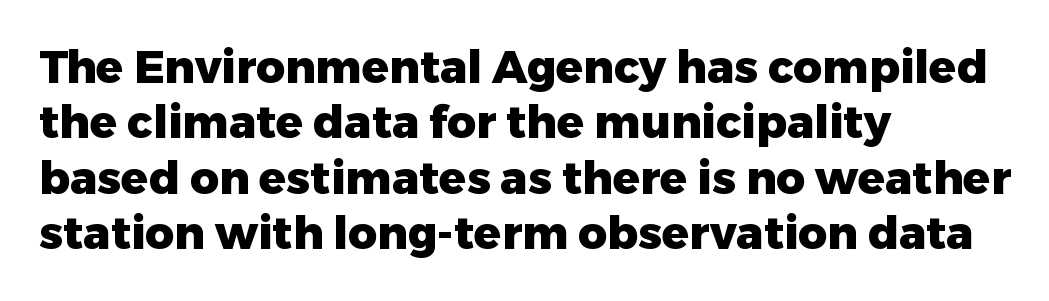
{"serif": "no", "italic": "no", "bold": "yes", "weight": "heavy", "width": "normal", "stroke_contrast": "low", "x_height": "medium", "monospaced": "no", "underline": "no", "align": "left", "line_spacing_ratio": 1.23, "letter_spacing": "normal", "letter_spacing_em": 0.0, "glyph_px": 45}
